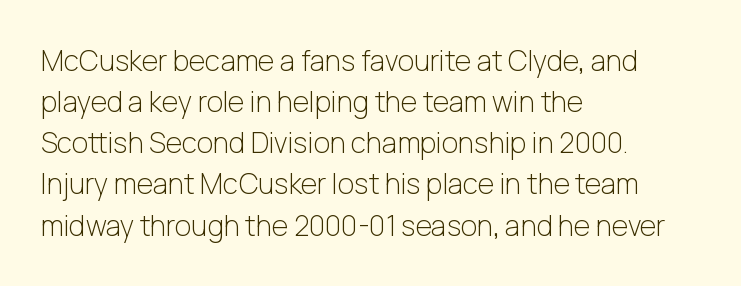
{"serif": "no", "italic": "no", "bold": "no", "weight": "light", "width": "normal", "stroke_contrast": "low", "x_height": "medium", "monospaced": "no", "underline": "no", "align": "left", "line_spacing": "normal", "line_spacing_ratio": 1.47, "letter_spacing": "normal", "letter_spacing_em": 0.0, "glyph_px": 28}
